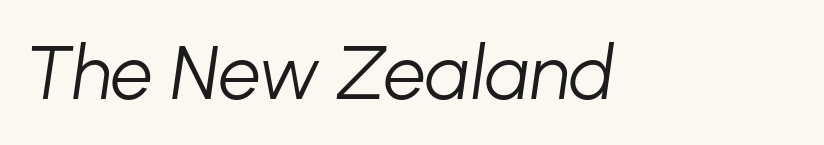
Q: Is the text bold? A: No.
Q: Is the text italic (slanted)? A: Yes, it leans right by about 8 degrees.
Q: Is the text underlined? A: No.
Q: Is the spacing between letters normal or unusually wide? A: Normal.
Q: Width (condensed, normal, or wide)? A: Normal.
Q: Stroke contrast? A: Low.
Q: x-height? A: Medium.
Q: Monospaced? A: No.
